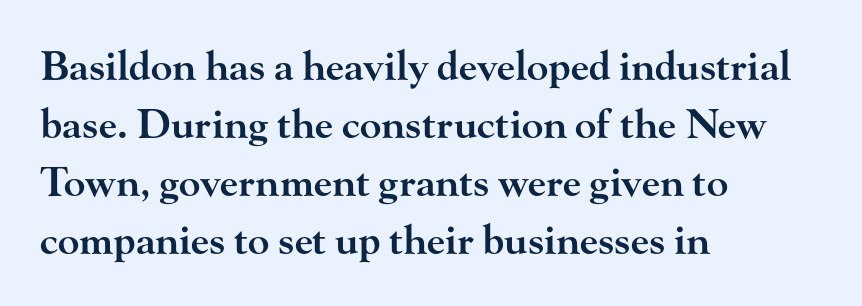
{"serif": "yes", "italic": "no", "bold": "semi", "weight": "semibold", "width": "wide", "stroke_contrast": "high", "x_height": "small", "monospaced": "no", "underline": "no", "align": "left", "line_spacing": "normal", "line_spacing_ratio": 1.45, "letter_spacing": "normal", "letter_spacing_em": 0.0, "glyph_px": 40}
